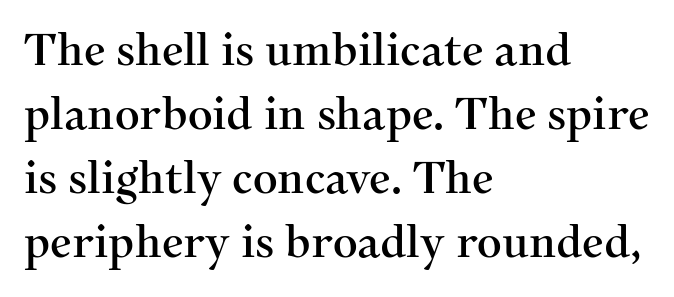
{"serif": "yes", "italic": "no", "width": "normal", "stroke_contrast": "medium", "x_height": "medium", "monospaced": "no", "underline": "no", "align": "left", "line_spacing": "normal", "line_spacing_ratio": 1.49, "letter_spacing": "normal", "letter_spacing_em": 0.0, "glyph_px": 43}
